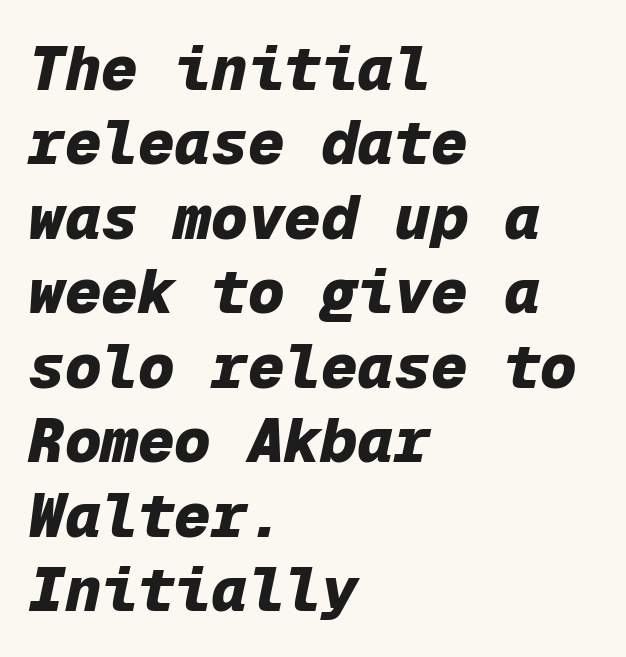
{"italic": "yes", "lean": "right", "slant_degrees": 12, "bold": "yes", "weight": "heavy", "width": "normal", "stroke_contrast": "low", "x_height": "medium", "monospaced": "yes", "underline": "no", "align": "left", "line_spacing_ratio": 1.22, "letter_spacing": "normal", "letter_spacing_em": 0.0, "glyph_px": 61}
